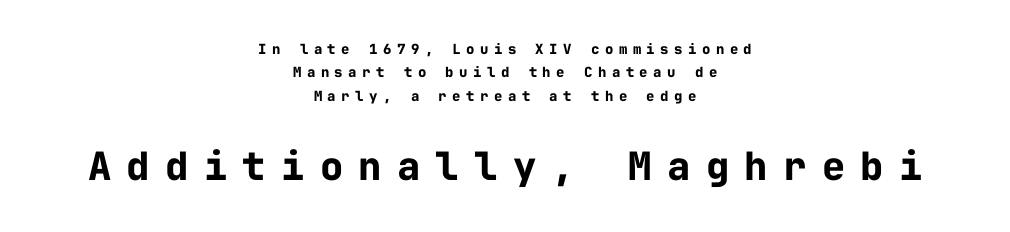
Q: Is the text bold? A: Yes.
Q: Is the text italic (slanted)? A: No, it is upright.
Q: Is the typeface a serif or a sans-serif typeface? A: Sans-serif.
Q: Is the text underlined? A: No.
Q: How is the paragraph aligned? A: Centered.
Q: Is the spacing between letters normal or unusually wide? A: Unusually wide.
Q: Is the spacing between lines tight, normal or loose? A: Normal.
Q: Which block of text is set in a larger size, the first (top) or the second (bottom)? A: The second (bottom) one.
Q: Width (condensed, normal, or wide)? A: Normal.
Q: Stroke contrast? A: Low.
Q: x-height? A: Medium.
Q: Monospaced? A: Yes.
